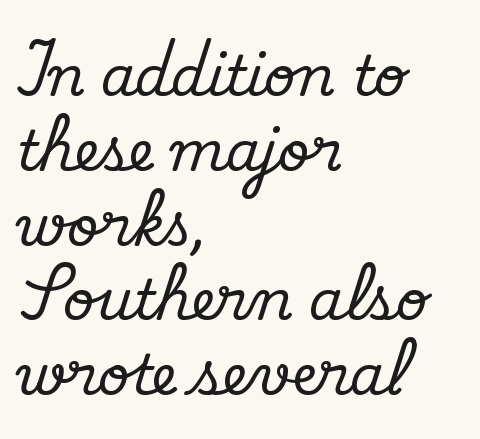
Q: Is the text italic (slanted)? A: Yes.
Q: Is the typeface a serif or a sans-serif typeface? A: Serif.
Q: Is the text underlined? A: No.
Q: How is the paragraph aligned? A: Left-aligned.
Q: Is the spacing between letters normal or unusually wide? A: Normal.
Q: Is the spacing between lines tight, normal or loose? A: Normal.
Q: Width (condensed, normal, or wide)? A: Normal.
Q: Stroke contrast? A: Medium.
Q: x-height? A: Small.
Q: Monospaced? A: No.
